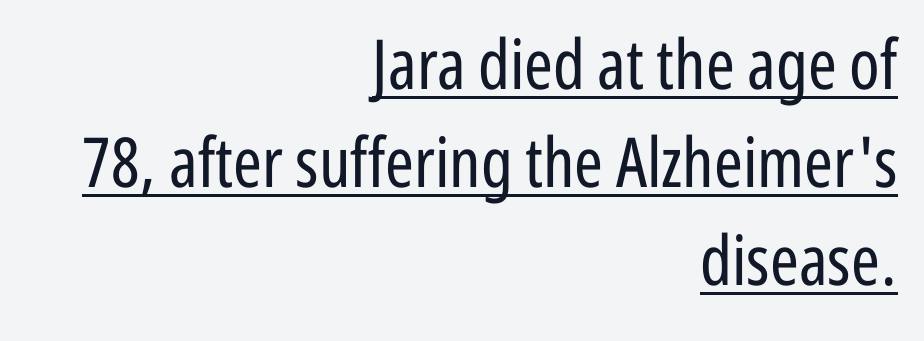
{"serif": "no", "italic": "no", "bold": "no", "weight": "regular", "width": "condensed", "stroke_contrast": "low", "x_height": "medium", "monospaced": "no", "underline": "yes", "align": "right", "line_spacing": "normal", "line_spacing_ratio": 1.42, "letter_spacing": "normal", "letter_spacing_em": 0.0, "glyph_px": 69}
